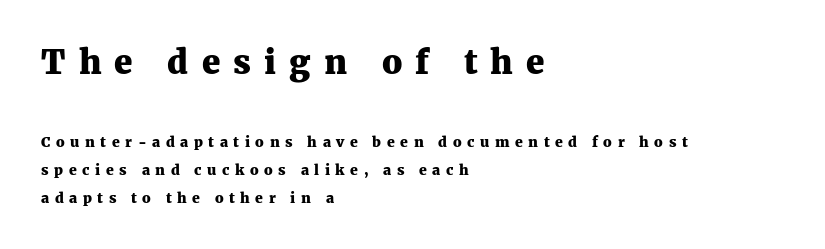
This is the regular roman posture of the typeface. Typesetter's note: full bold, strokes at maximum text heaviness. Think of a printed novel: that variable character pitch is what you see here. The vertical gap from one line to the next is large. The paragraph shown leans on its left margin.
